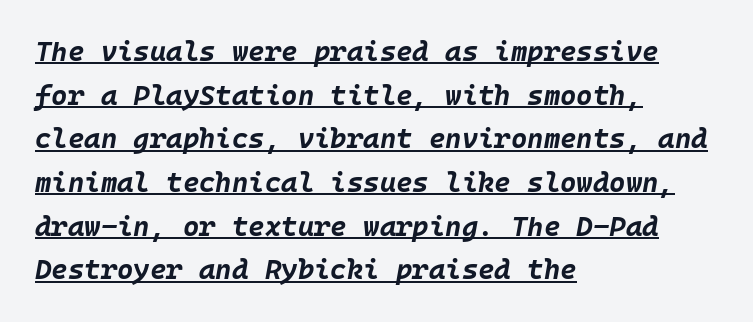
Each line starts at the same left margin while the right side varies. The glyphs look as if they've been sheared to an angle. These lines keep a tight, regular rhythm from letter to letter. Does the weight exceed regular? Yes, all the way to bold. The line-height multiplier appears to be the usual default. The passage shown is underscored from start to finish.
